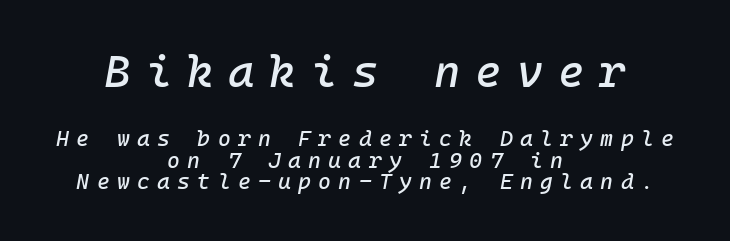
The image shows 45 px text type, italic (leaning right); set centered, tight line spacing (0.98x), unusually wide letter spacing (+0.33 em), not underlined; the first (top) block is 2.05x larger; low stroke contrast and a medium x-height.
